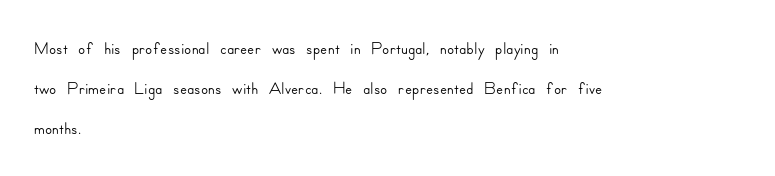
The image shows 26 px text type, upright; set left-aligned, normal line spacing (1.53x), normal letter spacing, not underlined.
